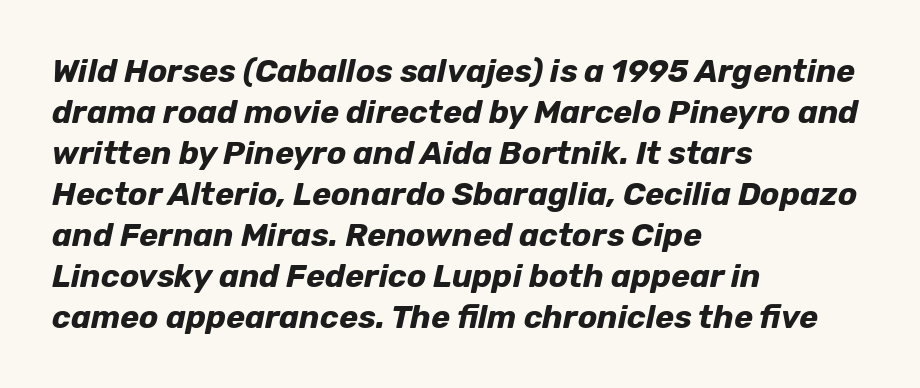
The image shows 32 px bold type, italic (leaning right); set left-aligned, normal line spacing (1.28x), normal letter spacing, not underlined; low stroke contrast and a medium x-height.
